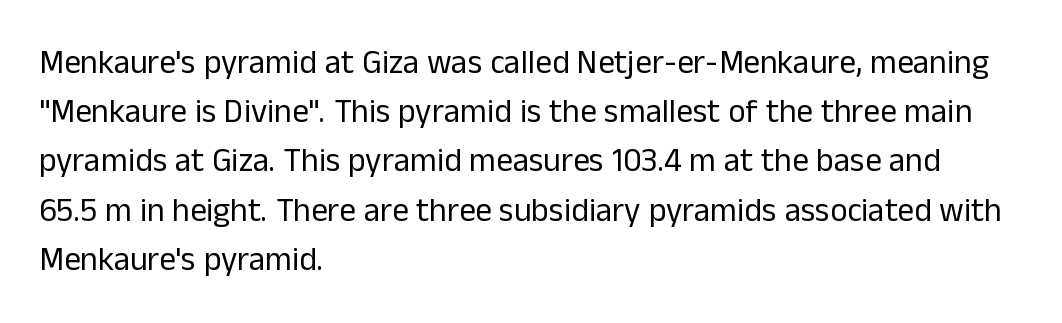
Q: Is the text bold? A: No.
Q: Is the text italic (slanted)? A: No, it is upright.
Q: Is the typeface a serif or a sans-serif typeface? A: Sans-serif.
Q: Is the text underlined? A: No.
Q: How is the paragraph aligned? A: Left-aligned.
Q: Is the spacing between letters normal or unusually wide? A: Normal.
Q: Is the spacing between lines tight, normal or loose? A: Normal.
Q: Width (condensed, normal, or wide)? A: Normal.
Q: Stroke contrast? A: Low.
Q: x-height? A: Medium.
Q: Monospaced? A: No.
